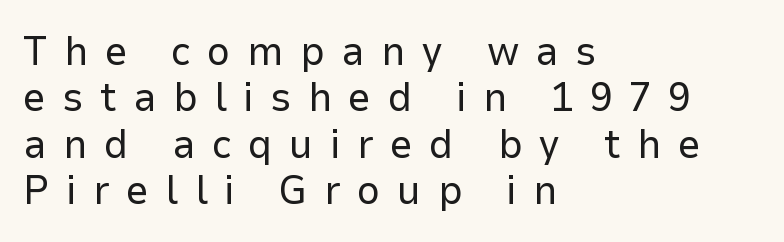
Each letter keeps its own natural width here, so spacing adapts to shape. The space between consecutive lines is stingy. The lines are quadded left. No letter is thick-stroked: the sample isn't bold. The gap between lines stays unmarked. Tall strokes in this sample are plumb rather than angled.
